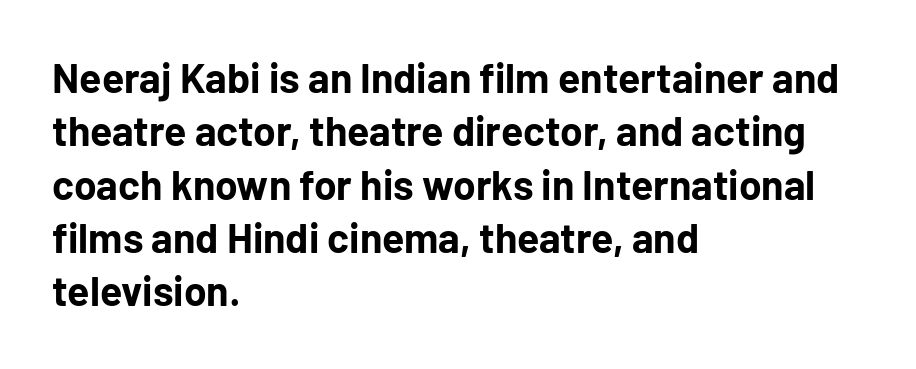
Q: Is the text bold? A: Yes.
Q: Is the text italic (slanted)? A: No, it is upright.
Q: Is the typeface a serif or a sans-serif typeface? A: Sans-serif.
Q: Is the text underlined? A: No.
Q: How is the paragraph aligned? A: Left-aligned.
Q: Is the spacing between letters normal or unusually wide? A: Normal.
Q: Is the spacing between lines tight, normal or loose? A: Normal.
Q: Width (condensed, normal, or wide)? A: Normal.
Q: Stroke contrast? A: Low.
Q: x-height? A: Medium.
Q: Monospaced? A: No.
